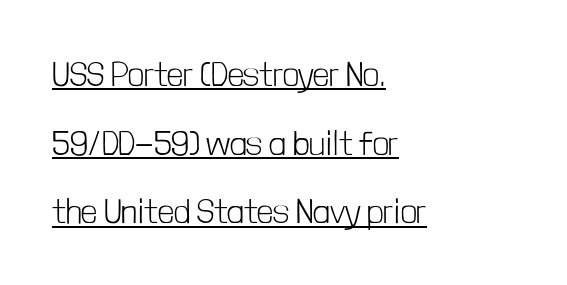
Q: Is the text bold? A: No.
Q: Is the text italic (slanted)? A: No, it is upright.
Q: Is the typeface a serif or a sans-serif typeface? A: Sans-serif.
Q: Is the text underlined? A: Yes.
Q: How is the paragraph aligned? A: Left-aligned.
Q: Is the spacing between letters normal or unusually wide? A: Normal.
Q: Is the spacing between lines tight, normal or loose? A: Loose.
Q: Width (condensed, normal, or wide)? A: Condensed.
Q: Stroke contrast? A: Low.
Q: x-height? A: Medium.
Q: Monospaced? A: No.
